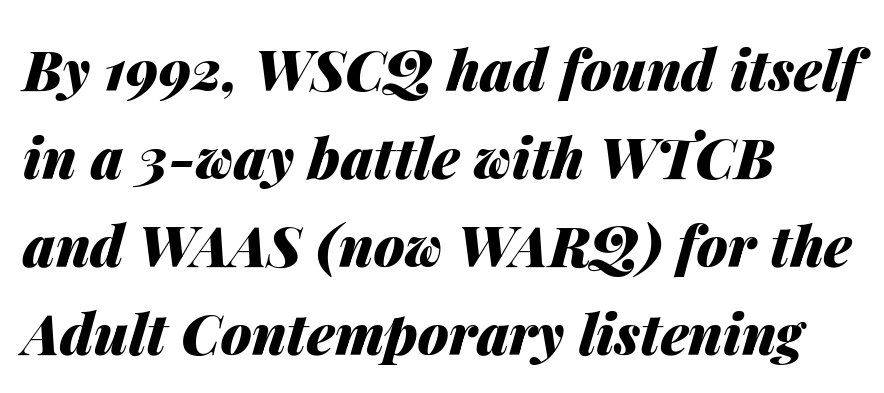
Regarding leading, the lines here are spaced in the standard way. Look at the stroke-to-counter ratio: heavy, a bold. Look at the tracking — it's just the regular setting, nothing added. The text carries the slant typical of an italic or oblique font. This sample has the flowing, uneven cadence of proportional lettering. Check under the words: just untouched page.
